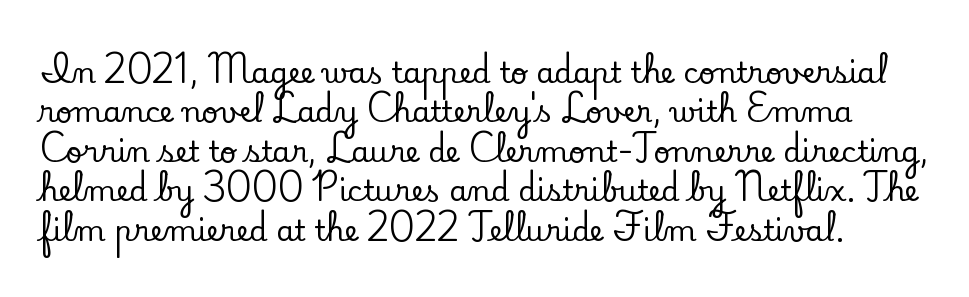
Q: Is the text italic (slanted)? A: No, it is upright.
Q: Is the typeface a serif or a sans-serif typeface? A: Serif.
Q: Is the text underlined? A: No.
Q: Is the spacing between letters normal or unusually wide? A: Normal.
Q: Is the spacing between lines tight, normal or loose? A: Normal.
Q: Width (condensed, normal, or wide)? A: Normal.
Q: Stroke contrast? A: Low.
Q: x-height? A: Small.
Q: Monospaced? A: No.
